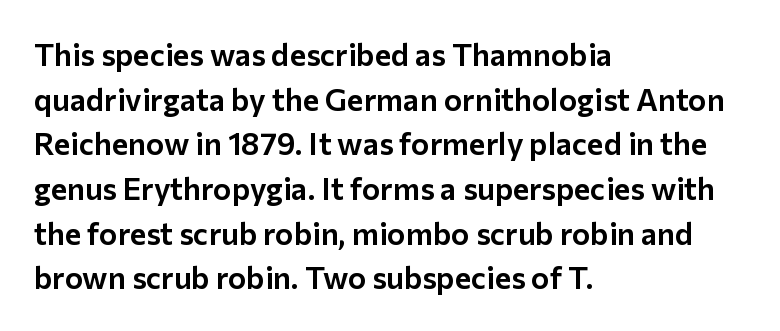
Each word holds together tightly as a unit, with standard inter-letter gaps. The face used here is proportionally spaced, like ordinary book or web type. The typesetter chose a ragged-right arrangement here. The designer left line spacing at the default. Type without underlining.
